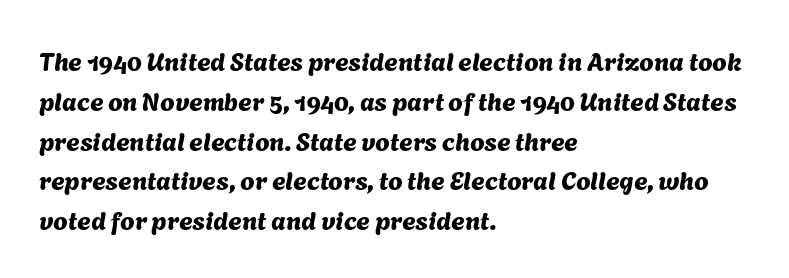
{"underline": "no", "align": "left", "line_spacing": "normal", "line_spacing_ratio": 1.53, "letter_spacing": "normal", "letter_spacing_em": 0.0, "glyph_px": 26}
